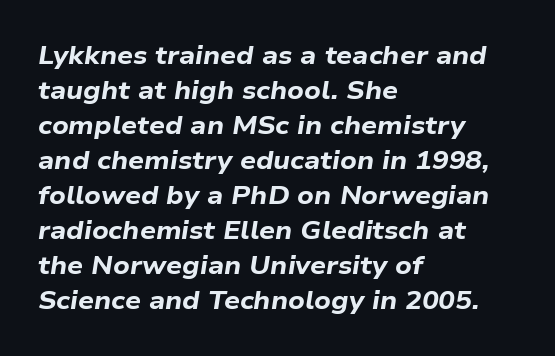
Q: Is the text bold? A: Yes.
Q: Is the text italic (slanted)? A: Yes, it leans right by about 9 degrees.
Q: Is the text underlined? A: No.
Q: How is the paragraph aligned? A: Left-aligned.
Q: Is the spacing between letters normal or unusually wide? A: Normal.
Q: Is the spacing between lines tight, normal or loose? A: Normal.
